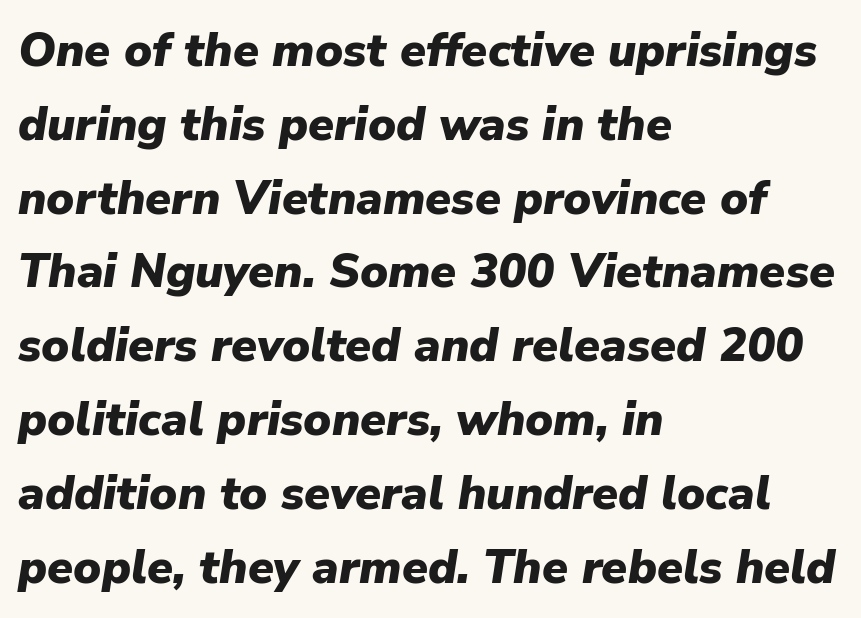
Q: Is the text bold? A: Yes.
Q: Is the text italic (slanted)? A: Yes, it leans right by about 9 degrees.
Q: Is the text underlined? A: No.
Q: How is the paragraph aligned? A: Left-aligned.
Q: Is the spacing between letters normal or unusually wide? A: Normal.
Q: Is the spacing between lines tight, normal or loose? A: Normal.
Q: Width (condensed, normal, or wide)? A: Normal.
Q: Stroke contrast? A: Low.
Q: x-height? A: Medium.
Q: Monospaced? A: No.
